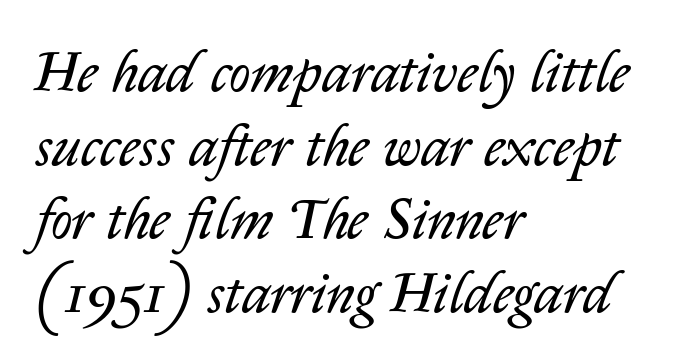
Q: Is the text bold? A: No.
Q: Is the text italic (slanted)? A: Yes, it leans right by about 14 degrees.
Q: Is the text underlined? A: No.
Q: How is the paragraph aligned? A: Left-aligned.
Q: Is the spacing between letters normal or unusually wide? A: Normal.
Q: Is the spacing between lines tight, normal or loose? A: Normal.
Q: Width (condensed, normal, or wide)? A: Normal.
Q: Stroke contrast? A: Low.
Q: x-height? A: Medium.
Q: Monospaced? A: No.
